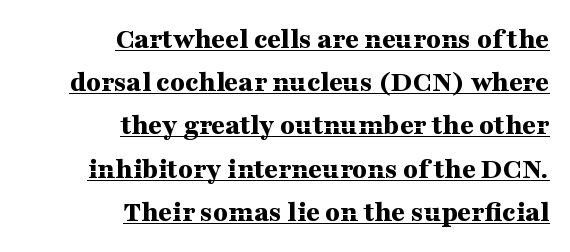
Q: Is the text bold? A: Yes.
Q: Is the text italic (slanted)? A: No, it is upright.
Q: Is the typeface a serif or a sans-serif typeface? A: Serif.
Q: Is the text underlined? A: Yes.
Q: How is the paragraph aligned? A: Right-aligned.
Q: Is the spacing between letters normal or unusually wide? A: Normal.
Q: Is the spacing between lines tight, normal or loose? A: Normal.
Q: Width (condensed, normal, or wide)? A: Wide.
Q: Stroke contrast? A: Medium.
Q: x-height? A: Medium.
Q: Monospaced? A: No.
